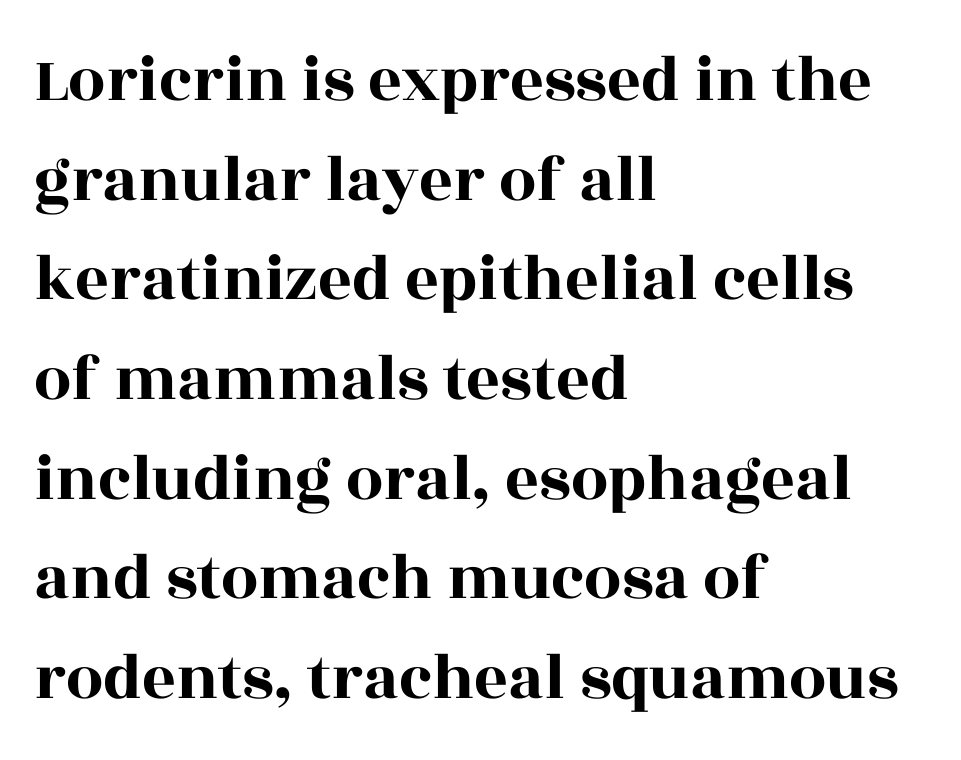
The image shows 66 px wide serif type, upright; set left-aligned, normal line spacing (1.51x), normal letter spacing, not underlined; a large x-height.
